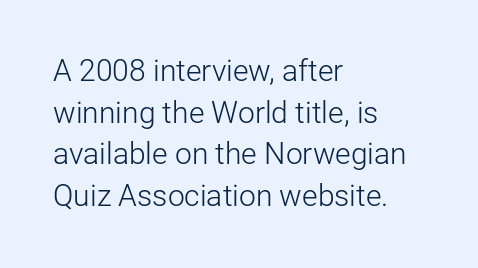
Q: Is the text bold? A: No.
Q: Is the text italic (slanted)? A: No, it is upright.
Q: Is the typeface a serif or a sans-serif typeface? A: Sans-serif.
Q: Is the text underlined? A: No.
Q: How is the paragraph aligned? A: Left-aligned.
Q: Is the spacing between letters normal or unusually wide? A: Normal.
Q: Is the spacing between lines tight, normal or loose? A: Normal.
Q: Width (condensed, normal, or wide)? A: Normal.
Q: Stroke contrast? A: Low.
Q: x-height? A: Medium.
Q: Monospaced? A: No.
